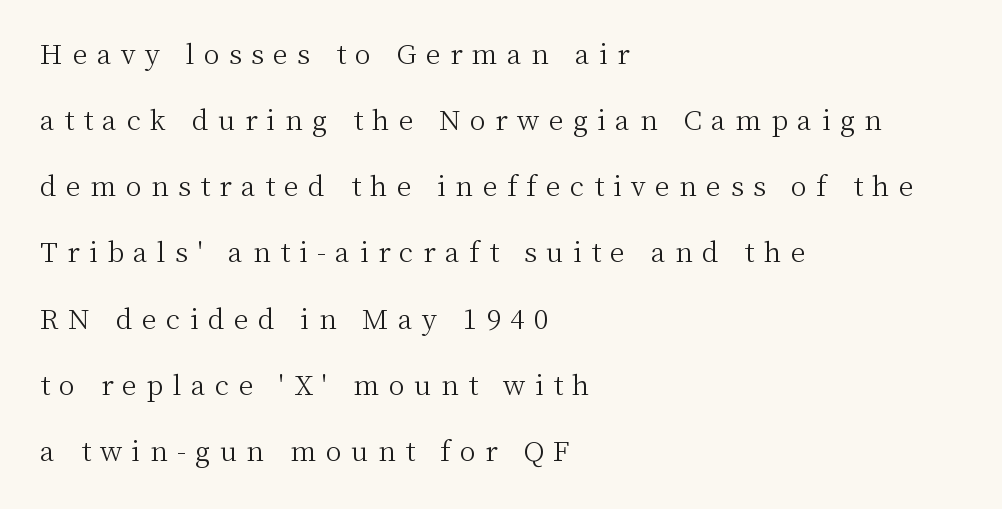
Successive baselines arrive slowly, with a big drop between each. Horizontal alignment here is leftward, the default for most running prose. A typesetter would call this heavily tracked-out type. No letter is thick-stroked: the sample isn't bold. Ordinary non-slanted type is in use.
